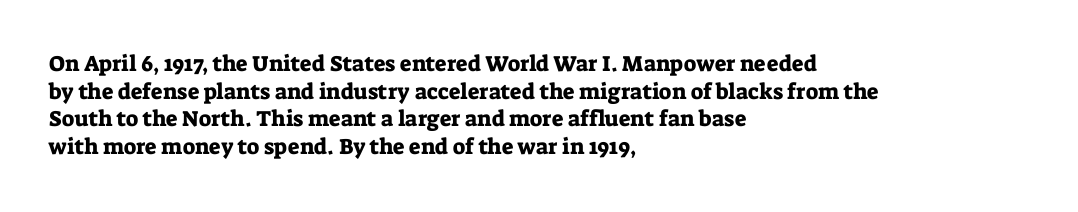
The image shows 22 px text type, upright; set left-aligned, normal line spacing (1.26x), normal letter spacing, not underlined.
